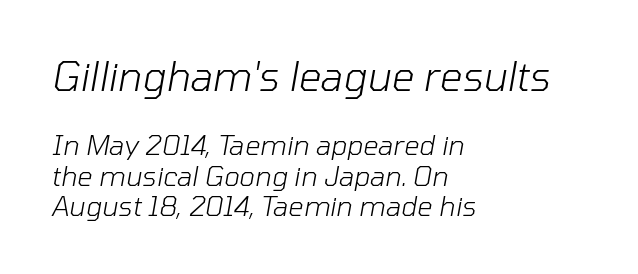
The image shows 40 px light type, italic (leaning right); set left-aligned, tight line spacing (1.13x), normal letter spacing, not underlined; the first (top) block is 1.48x larger; low stroke contrast and a medium x-height.
